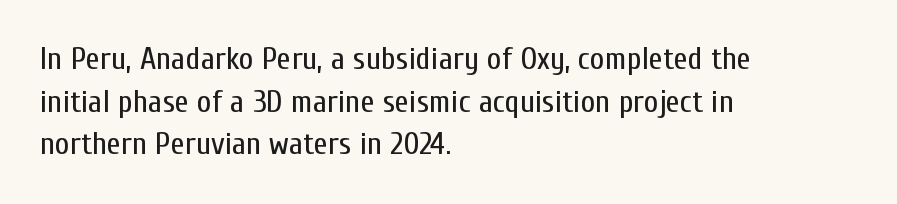
The face looks like a standard text weight, possibly lighter. Check under the words: just untouched page. Nobody touched the tracking dial on this one. Summary of vertical rhythm: regular, with standard interline spacing.
